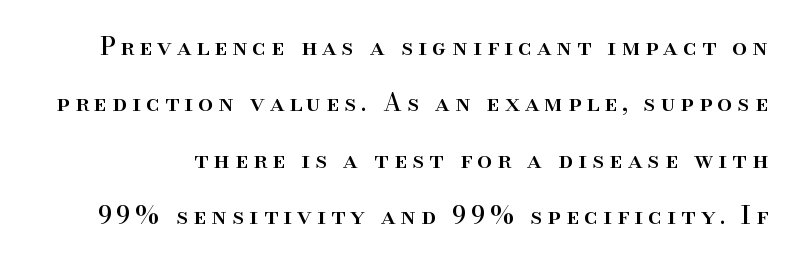
{"italic": "no", "underline": "no", "line_spacing": "loose", "line_spacing_ratio": 2.35, "letter_spacing": "wide", "letter_spacing_em": 0.21, "glyph_px": 24}
